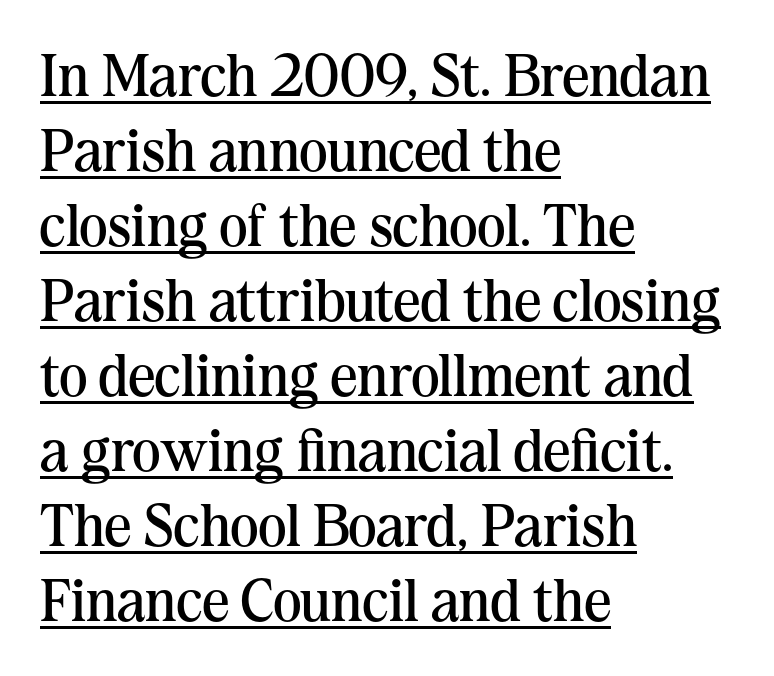
{"serif": "yes", "italic": "no", "bold": "no", "weight": "regular", "width": "normal", "stroke_contrast": "medium", "x_height": "medium", "monospaced": "no", "underline": "yes", "align": "left", "line_spacing": "normal", "line_spacing_ratio": 1.25, "letter_spacing": "normal", "letter_spacing_em": 0.0, "glyph_px": 60}
